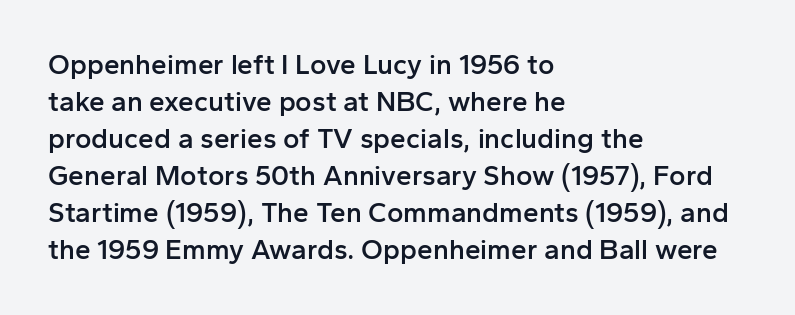
The image shows 28 px semibold sans-serif type, upright; set left-aligned, normal line spacing (1.32x), normal letter spacing, not underlined; low stroke contrast and a medium x-height.
